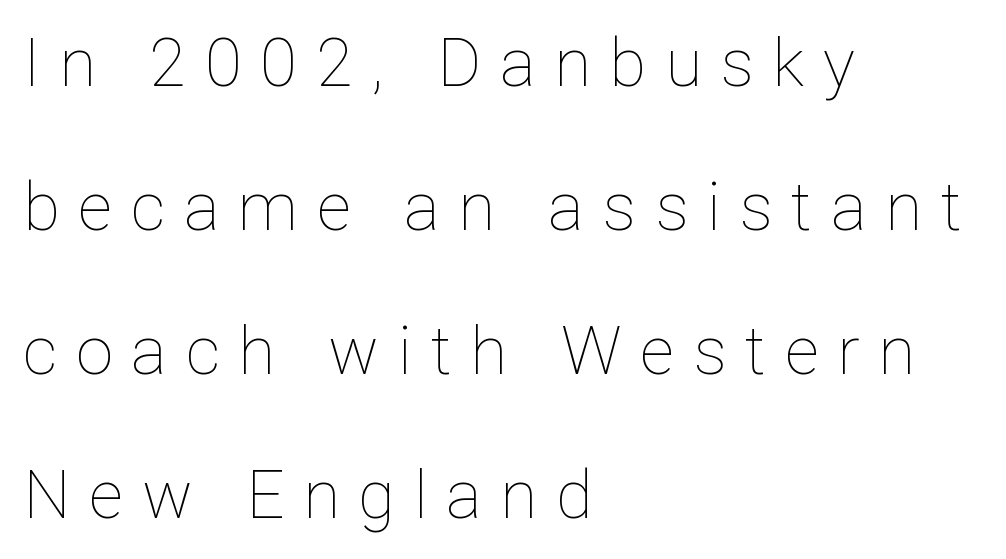
{"italic": "no", "bold": "no", "weight": "thin", "width": "normal", "stroke_contrast": "low", "x_height": "medium", "monospaced": "no", "underline": "no", "align": "left", "line_spacing": "loose", "line_spacing_ratio": 2.15, "letter_spacing": "wide", "letter_spacing_em": 0.28, "glyph_px": 67}
